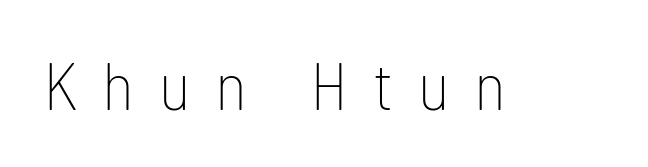
Q: Is the text bold? A: No.
Q: Is the text italic (slanted)? A: No, it is upright.
Q: Is the typeface a serif or a sans-serif typeface? A: Sans-serif.
Q: Is the text underlined? A: No.
Q: Is the spacing between letters normal or unusually wide? A: Unusually wide.
Q: Width (condensed, normal, or wide)? A: Condensed.
Q: Stroke contrast? A: Low.
Q: x-height? A: Medium.
Q: Monospaced? A: No.
